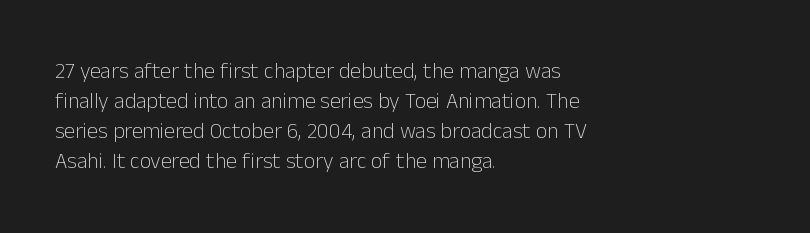
Q: Is the text bold? A: No.
Q: Is the text italic (slanted)? A: No, it is upright.
Q: Is the text underlined? A: No.
Q: How is the paragraph aligned? A: Left-aligned.
Q: Is the spacing between letters normal or unusually wide? A: Normal.
Q: Is the spacing between lines tight, normal or loose? A: Normal.
